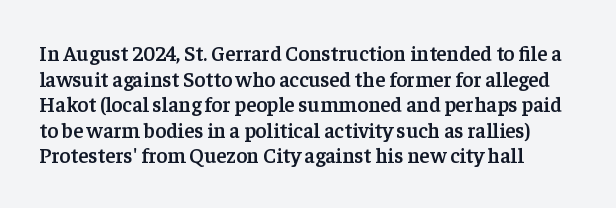
Q: Is the text bold? A: Semi-bold.
Q: Is the text italic (slanted)? A: No, it is upright.
Q: Is the text underlined? A: No.
Q: How is the paragraph aligned? A: Left-aligned.
Q: Is the spacing between letters normal or unusually wide? A: Normal.
